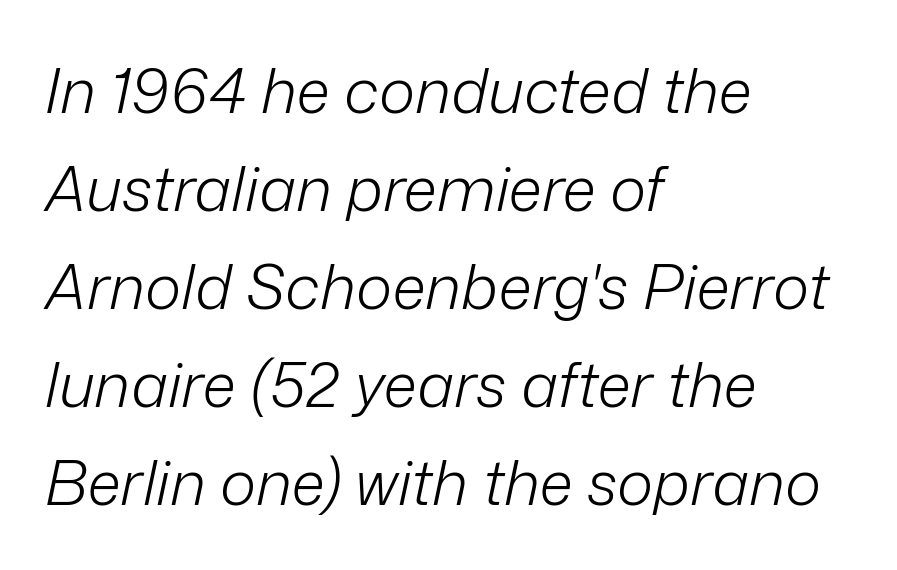
The image shows 62 px light type, italic (leaning right); set left-aligned, normal line spacing (1.58x), normal letter spacing, not underlined; low stroke contrast and a medium x-height.
